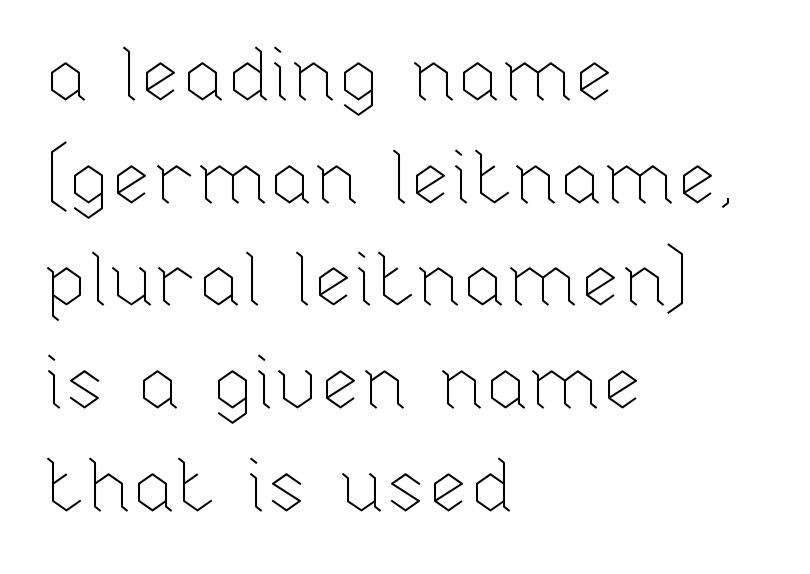
Q: Is the text bold? A: No.
Q: Is the text italic (slanted)? A: No, it is upright.
Q: Is the text underlined? A: No.
Q: How is the paragraph aligned? A: Left-aligned.
Q: Is the spacing between letters normal or unusually wide? A: Normal.
Q: Is the spacing between lines tight, normal or loose? A: Normal.
Q: Width (condensed, normal, or wide)? A: Normal.
Q: Stroke contrast? A: Low.
Q: x-height? A: Medium.
Q: Monospaced? A: No.
